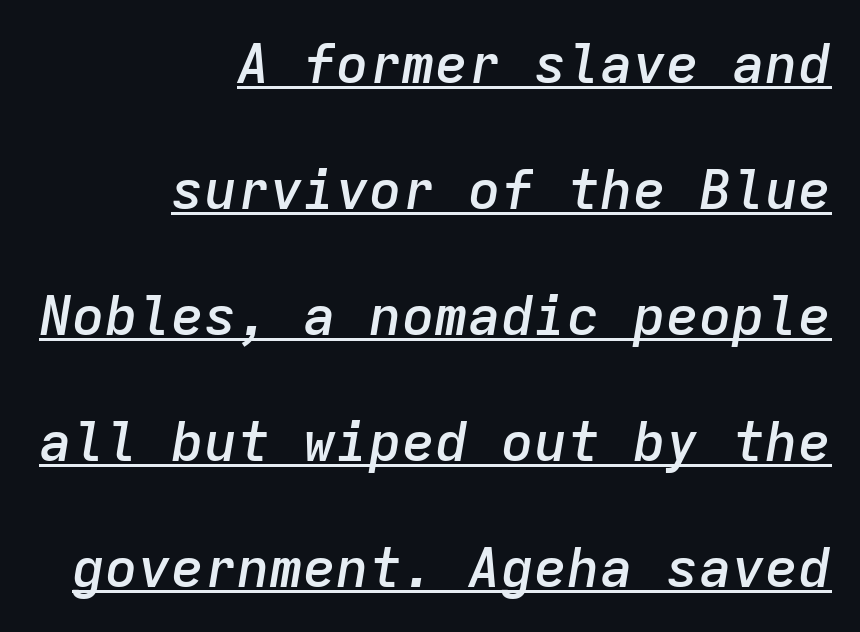
Compared with typical paragraphs, the rows here are farther apart. Looks like terminal output: every glyph gets an equal slot. Nothing unusual about the tracking: characters are spaced as the font intends. The face used here is a semibold: visibly heavier than regular, lighter than bold. The compositor pushed each line to the right boundary. The specimen reads as italic at a glance.
